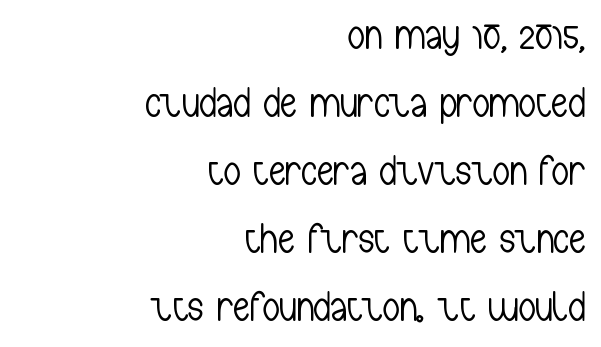
Q: Is the text bold? A: No.
Q: Is the text italic (slanted)? A: No, it is upright.
Q: Is the typeface a serif or a sans-serif typeface? A: Sans-serif.
Q: Is the text underlined? A: No.
Q: How is the paragraph aligned? A: Right-aligned.
Q: Is the spacing between letters normal or unusually wide? A: Normal.
Q: Is the spacing between lines tight, normal or loose? A: Normal.
Q: Width (condensed, normal, or wide)? A: Condensed.
Q: Stroke contrast? A: Low.
Q: x-height? A: Medium.
Q: Monospaced? A: No.
